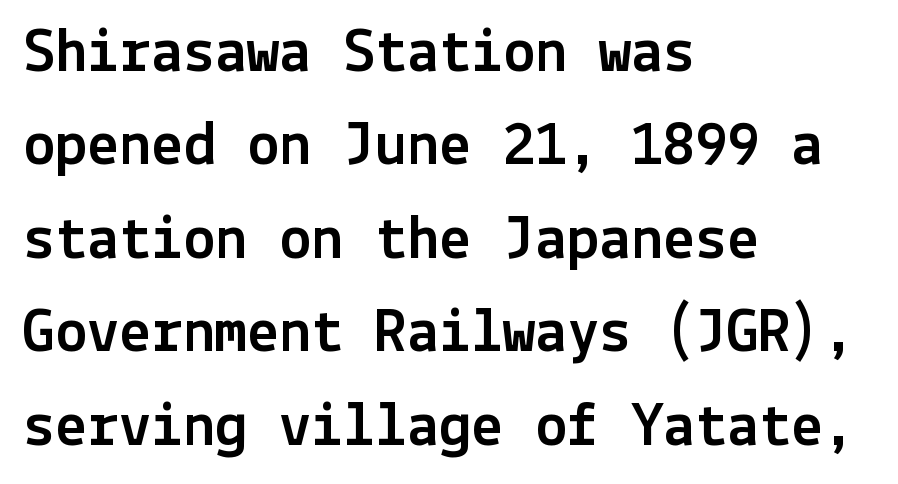
{"serif": "no", "italic": "no", "width": "normal", "x_height": "medium", "underline": "no", "align": "left", "line_spacing": "normal", "line_spacing_ratio": 1.46, "letter_spacing": "normal", "letter_spacing_em": 0.0, "glyph_px": 64}
